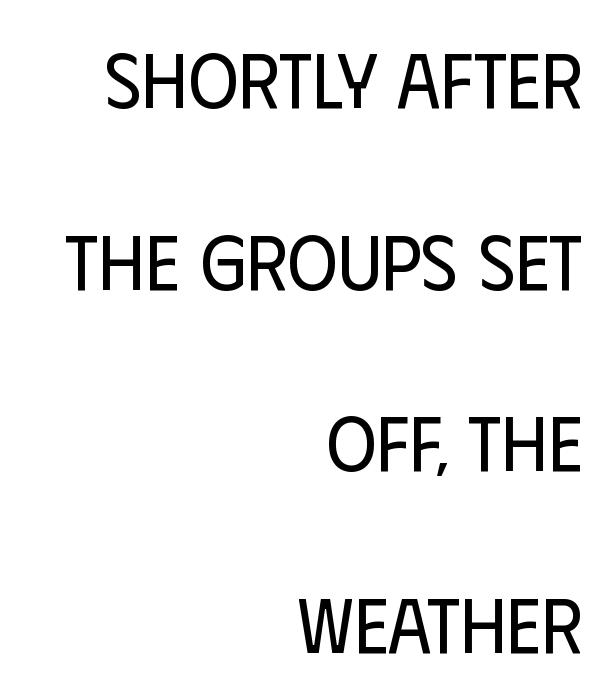
Nothing unusual about the tracking: characters are spaced as the font intends. Right-aligned paragraph, ragged on the left. Anything drawn beneath the words? Only blank space. The letters advance in unequal steps, a hallmark of proportional type.
